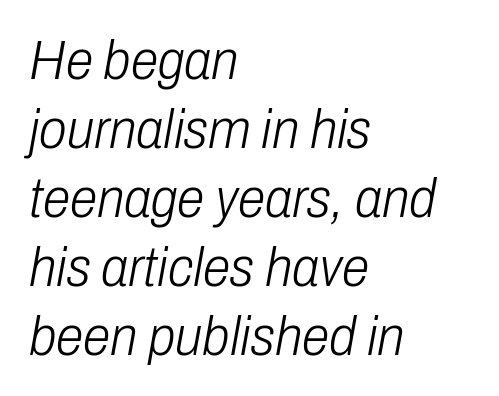
Q: Is the text bold? A: No.
Q: Is the text italic (slanted)? A: Yes, it leans right by about 10 degrees.
Q: Is the text underlined? A: No.
Q: How is the paragraph aligned? A: Left-aligned.
Q: Is the spacing between letters normal or unusually wide? A: Normal.
Q: Width (condensed, normal, or wide)? A: Condensed.
Q: Stroke contrast? A: Low.
Q: x-height? A: Medium.
Q: Monospaced? A: No.
